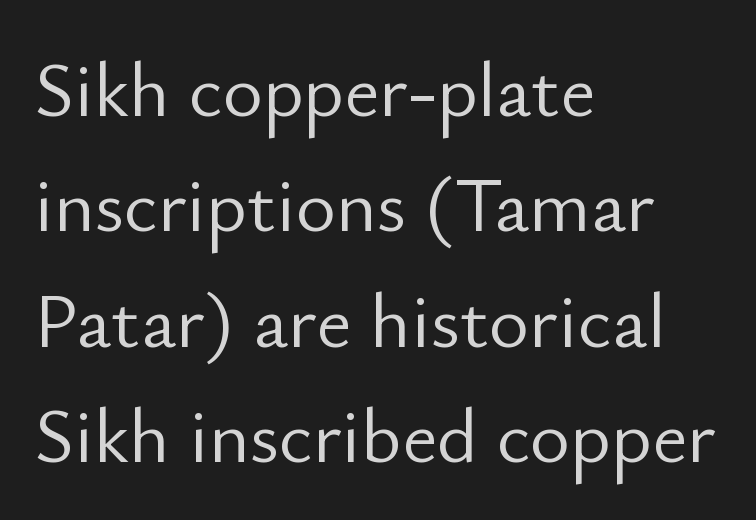
What kind of face is this? One without serifs — a sans. Is this a fixed-width face? No — the glyphs have proportional, varying widths. The strokes are not fattened; the text isn't bold. Unlike italic type, these characters show no tilt at all.
